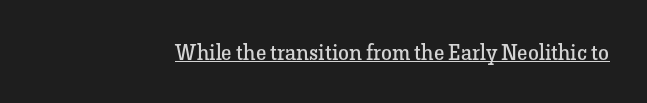
Does a line run under the words? Yes, clearly. Each word holds together tightly as a unit, with standard inter-letter gaps. When letters stand straight like this, we call the style roman or upright. Compared with a typical body face, this is equally light or lighter still.
